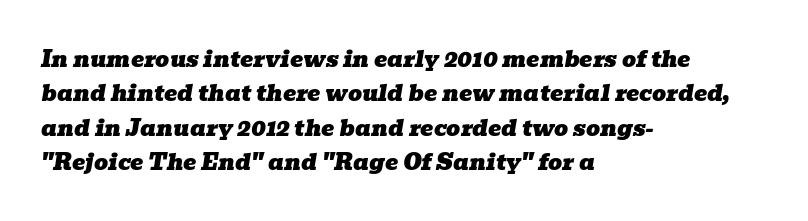
{"italic": "yes", "lean": "right", "slant_degrees": 10, "underline": "no", "align": "left", "line_spacing": "normal", "line_spacing_ratio": 1.56, "letter_spacing": "normal", "letter_spacing_em": 0.0, "glyph_px": 22}
